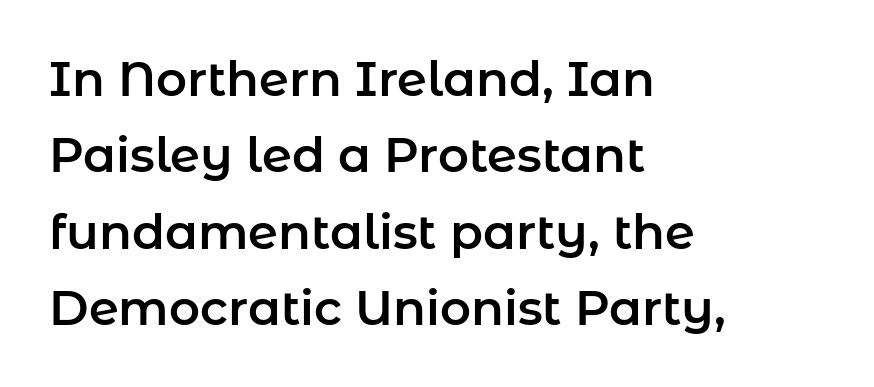
{"serif": "no", "italic": "no", "width": "normal", "stroke_contrast": "low", "x_height": "medium", "monospaced": "no", "underline": "no", "align": "left", "line_spacing": "normal", "line_spacing_ratio": 1.59, "letter_spacing": "normal", "letter_spacing_em": 0.0, "glyph_px": 48}
